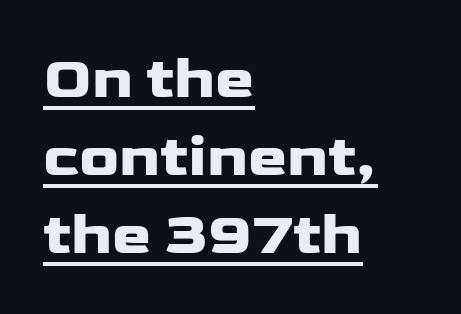
{"serif": "no", "italic": "no", "bold": "yes", "weight": "heavy", "width": "wide", "stroke_contrast": "low", "x_height": "medium", "monospaced": "no", "underline": "yes", "align": "left", "line_spacing": "normal", "line_spacing_ratio": 1.32, "letter_spacing": "normal", "letter_spacing_em": 0.0, "glyph_px": 59}
